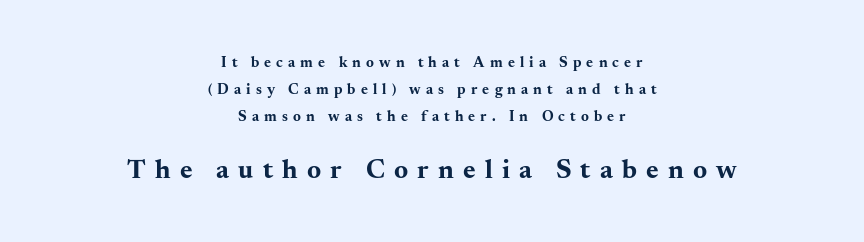
Q: Is the text bold? A: Yes.
Q: Is the text italic (slanted)? A: No, it is upright.
Q: Is the text underlined? A: No.
Q: How is the paragraph aligned? A: Centered.
Q: Is the spacing between letters normal or unusually wide? A: Unusually wide.
Q: Which block of text is set in a larger size, the first (top) or the second (bottom)? A: The second (bottom) one.
